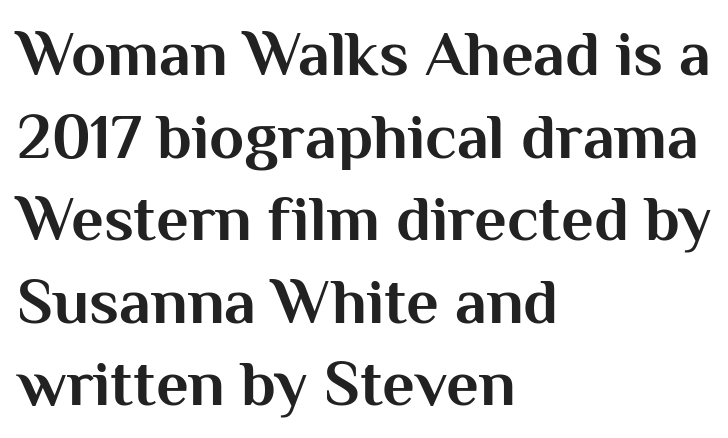
The image shows 64 px bold sans-serif type, upright; set left-aligned, normal line spacing (1.29x), normal letter spacing, not underlined; medium stroke contrast and a medium x-height.
